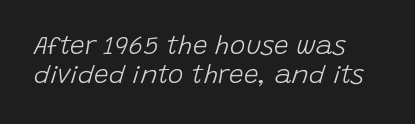
The image shows 26 px text type, italic (leaning right); set left-aligned, tight line spacing (1.1x), normal letter spacing, not underlined.
